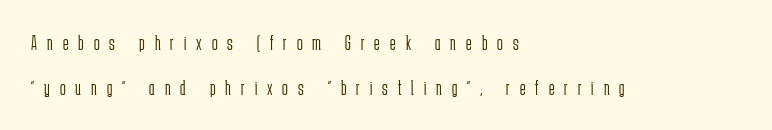
Q: Is the text bold? A: No.
Q: Is the text italic (slanted)? A: No, it is upright.
Q: Is the text underlined? A: No.
Q: How is the paragraph aligned? A: Left-aligned.
Q: Is the spacing between letters normal or unusually wide? A: Unusually wide.
Q: Is the spacing between lines tight, normal or loose? A: Loose.
